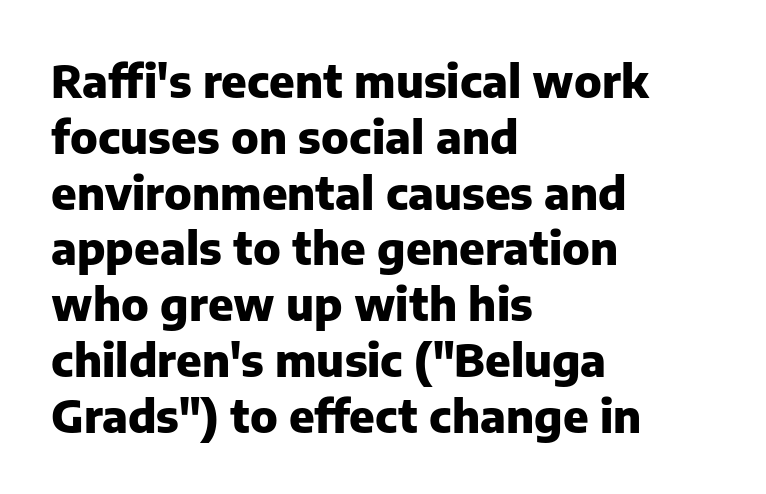
The image shows 45 px heavy sans-serif type, upright; set left-aligned, line spacing 1.24x, normal letter spacing, not underlined; low stroke contrast and a medium x-height.
